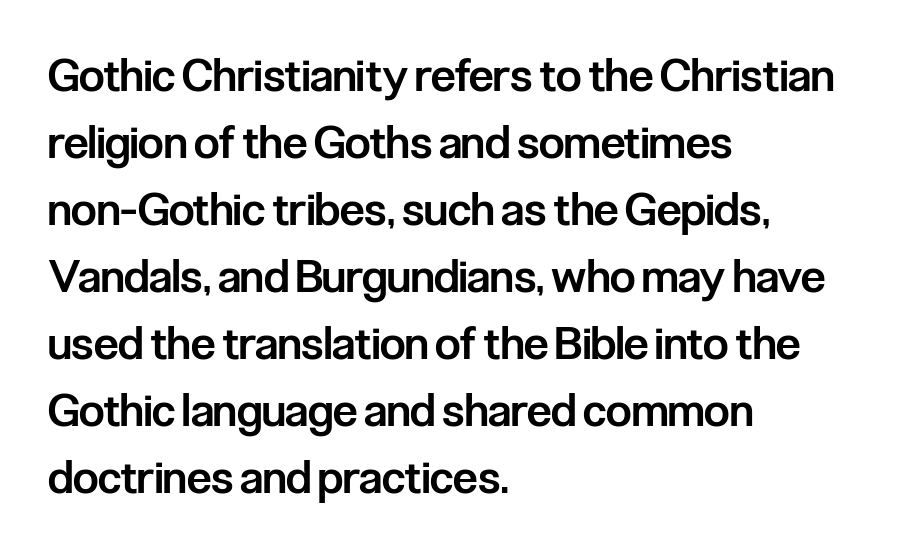
You could not count columns in this text — the font is proportionally spaced. Stroke thickness is moderately raised; the sample reads as semibold. Unmarked baselines from the first word to the last. Default kerning and tracking; the words read as compact shapes. Whoever set this chose a conventional vertical rhythm.
